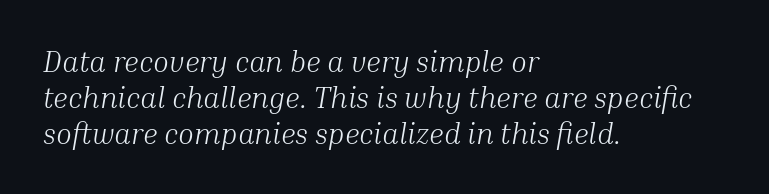
{"serif": "yes", "italic": "yes", "lean": "right", "slant_degrees": 10, "bold": "no", "weight": "light", "width": "normal", "stroke_contrast": "medium", "x_height": "medium", "monospaced": "no", "underline": "no", "align": "left", "line_spacing_ratio": 1.24, "letter_spacing": "normal", "letter_spacing_em": 0.0, "glyph_px": 29}
